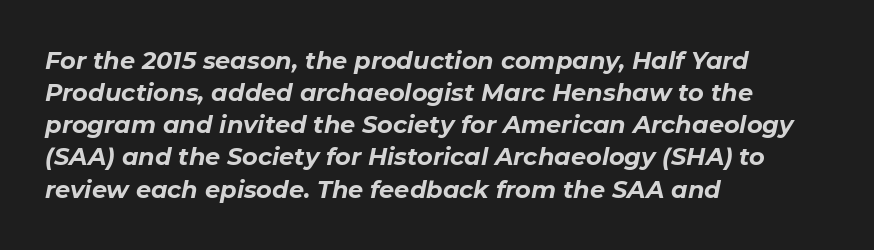
Words float on clear page, feet unadorned. The whole block is typeset with a tilt. Short and long lines alike share a common starting point at left. The letters are bold, with thick, heavy strokes.
